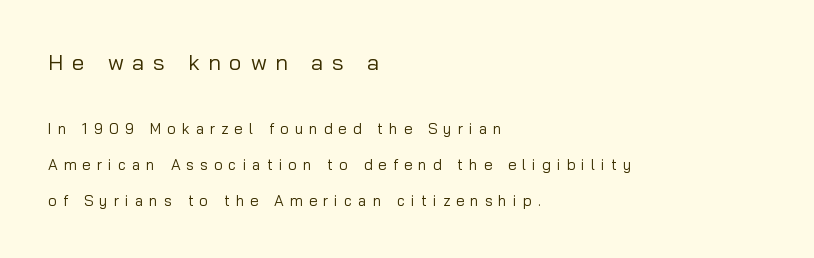
The designer gave the opening block more size than the closing block. Leftover space on each line is placed entirely after the last word. Clear beneath every line of the passage. The rendering inserts visible extra space after every character. Weight: not bold — regular or lighter. The letters stand straight up with perfectly vertical stems.
